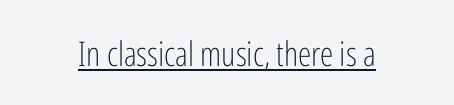
This sample uses an upright cut, with every glyph sitting square on the baseline. A quiet, ordinary-to-light weight characterises the typeface. These characters rest on top of a visible drawn line. The letters advance in unequal steps, a hallmark of proportional type. In terms of letterform style, serifs are entirely absent. Does extra space separate the letters? No, they use regular spacing.
